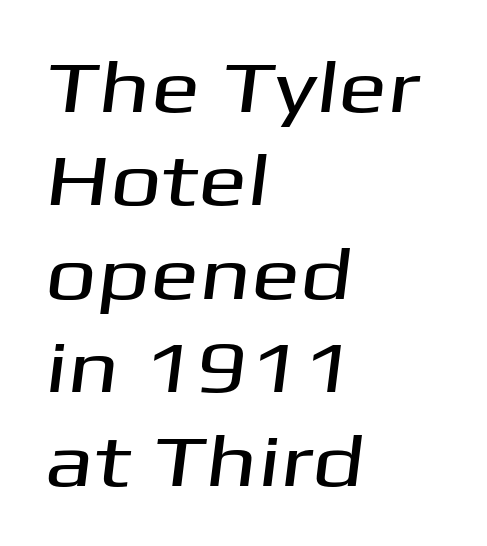
{"serif": "no", "width": "wide", "stroke_contrast": "medium", "x_height": "medium", "monospaced": "no", "underline": "no", "align": "left", "line_spacing": "normal", "line_spacing_ratio": 1.28, "letter_spacing": "normal", "letter_spacing_em": 0.0, "glyph_px": 73}
